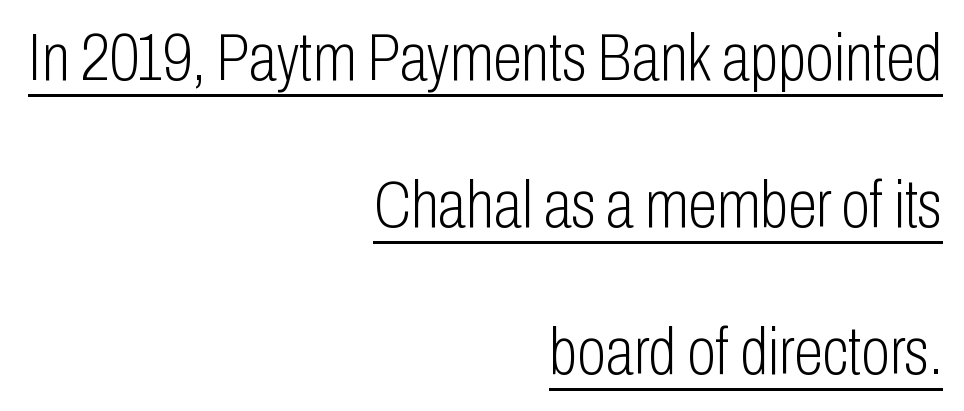
{"serif": "no", "italic": "no", "bold": "no", "weight": "light", "width": "condensed", "stroke_contrast": "low", "x_height": "medium", "monospaced": "no", "underline": "yes", "align": "right", "line_spacing": "loose", "line_spacing_ratio": 2.23, "letter_spacing": "normal", "letter_spacing_em": 0.0, "glyph_px": 66}
